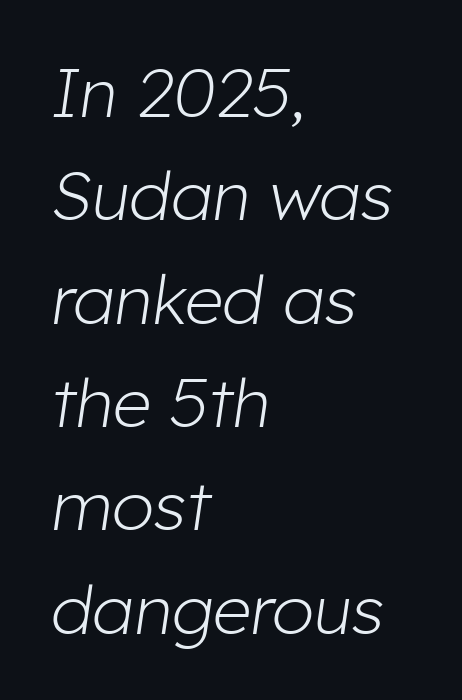
Every character sits at an angle, as italics do. Nothing unusual about the tracking: characters are spaced as the font intends. Spacing verdict: proportional, widths tailored to each character. Normally led — the rows are evenly, conventionally spaced. Leftover space on each line is placed entirely after the last word. Descenders are the only things crossing below the line.
